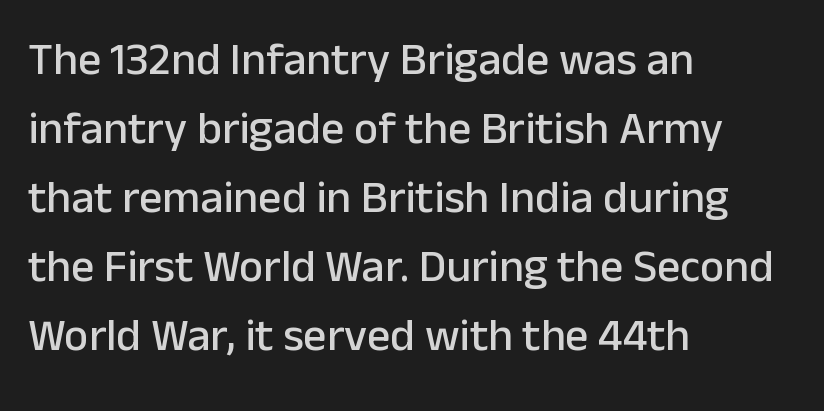
{"serif": "no", "italic": "no", "width": "normal", "stroke_contrast": "low", "x_height": "medium", "monospaced": "no", "underline": "no", "align": "left", "line_spacing": "normal", "line_spacing_ratio": 1.5, "letter_spacing": "normal", "letter_spacing_em": 0.0, "glyph_px": 46}
